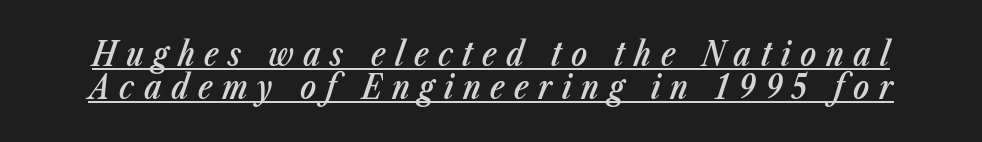
The image shows 33 px semibold, condensed type, italic (leaning right); set tight line spacing (1.01x), unusually wide letter spacing (+0.29 em), underlined; low stroke contrast and a medium x-height.
